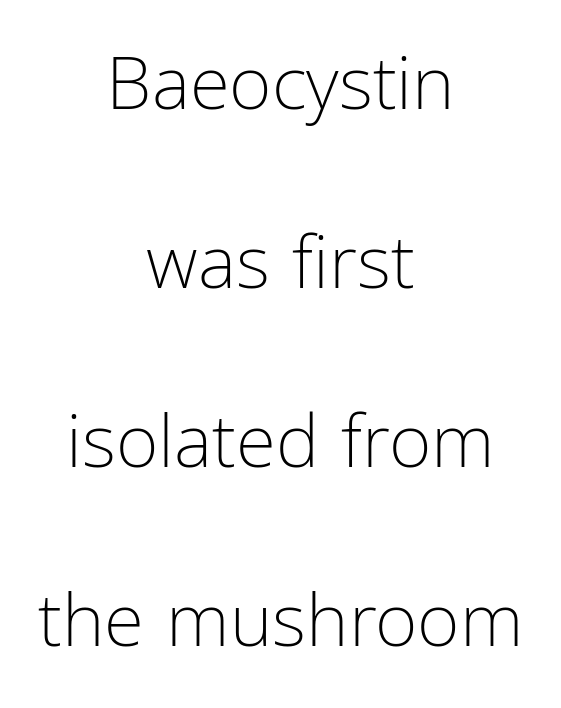
{"serif": "no", "italic": "no", "bold": "no", "weight": "light", "width": "condensed", "stroke_contrast": "low", "x_height": "medium", "monospaced": "no", "underline": "no", "align": "center", "line_spacing": "loose", "line_spacing_ratio": 2.45, "letter_spacing": "normal", "letter_spacing_em": 0.0, "glyph_px": 73}
